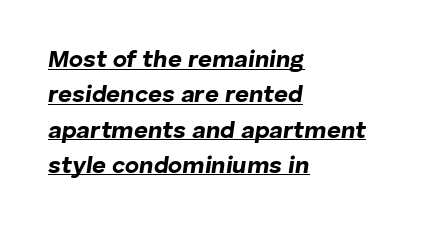
The image shows 24 px bold type, italic (leaning right); set left-aligned, normal line spacing (1.47x), normal letter spacing, underlined.
